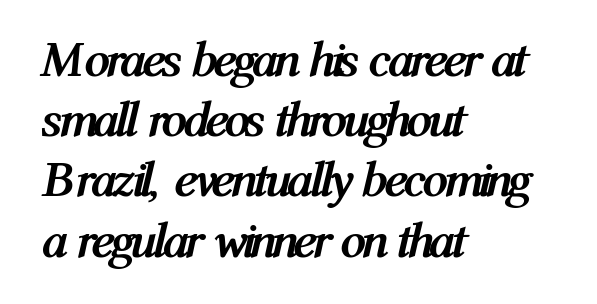
The letters sit at their default tracking, neither squeezed nor spread. The characters look thick and weighty, a clear bold. Observe the lean: these are italic letterforms. Here the designer chose a conventional face with non-uniform glyph widths.
